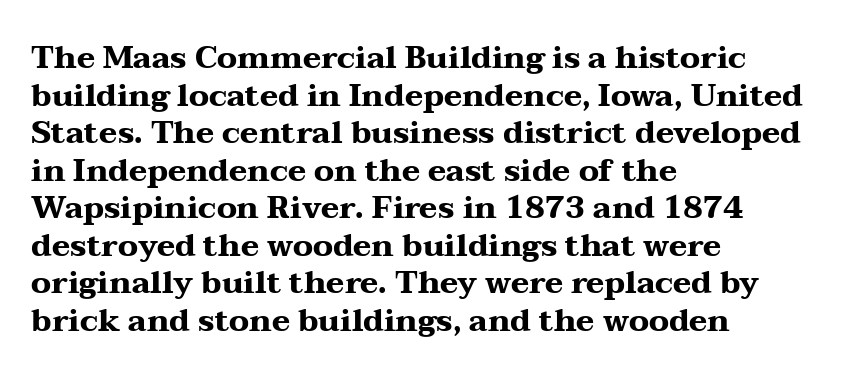
Line beginnings align vertically; line endings do not. Just letters on the line, the space beneath them empty. The typeface chosen for these lines features serifs. On the weight axis this lands at bold, roughly 700. A typesetter would call this zero additional tracking.
